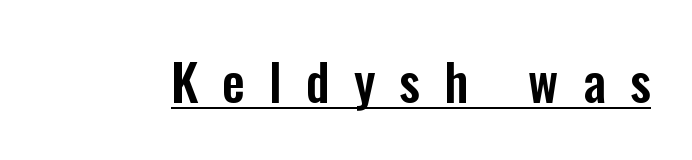
The image shows 51 px condensed sans-serif type, upright; set unusually wide letter spacing (+0.47 em), underlined; low stroke contrast and a medium x-height.
